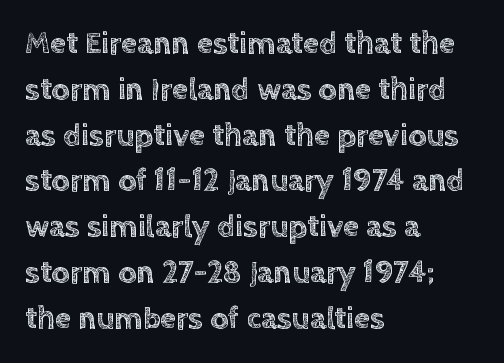
{"italic": "no", "width": "normal", "x_height": "large", "monospaced": "no", "underline": "no", "align": "left", "line_spacing": "normal", "line_spacing_ratio": 1.43, "letter_spacing": "normal", "letter_spacing_em": 0.0, "glyph_px": 32}
